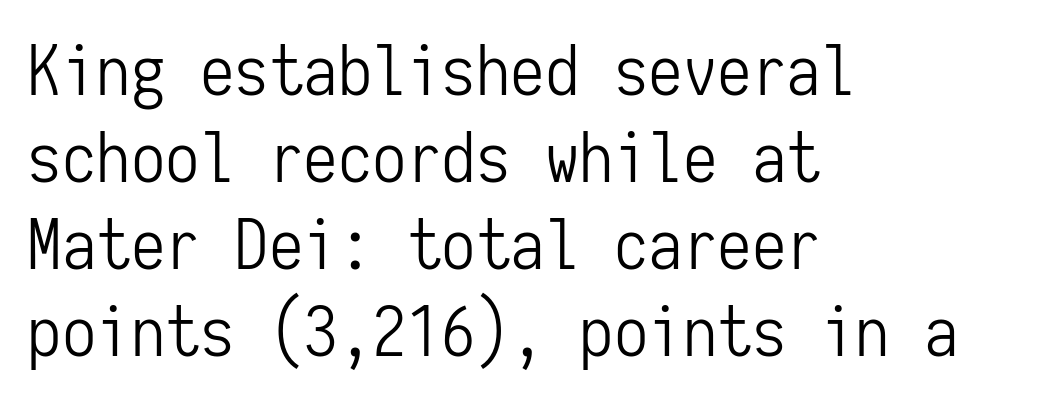
Regarding serifs, this sample does without them. Default kerning and tracking; the words read as compact shapes. The paragraph has a hard left edge and a soft right edge. If you drew a line through each stem, it would be perfectly vertical. The letters look calm and open, with moderate or lighter stems.
